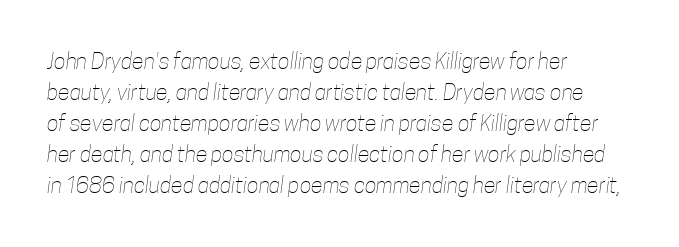
The image shows 22 px text type; set left-aligned, normal line spacing (1.41x), normal letter spacing, not underlined.
